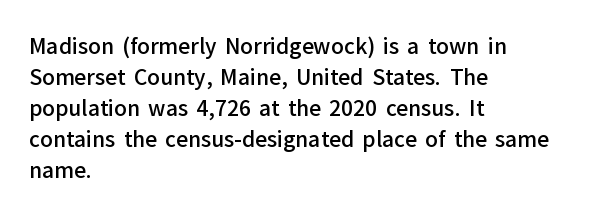
The image shows 21 px text type, upright; set left-aligned, normal line spacing (1.48x), normal letter spacing, not underlined.
